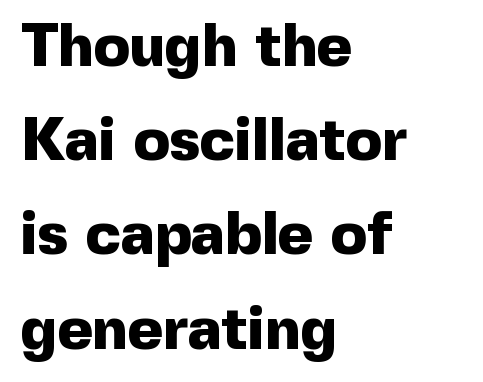
{"serif": "no", "italic": "no", "bold": "yes", "weight": "heavy", "width": "normal", "x_height": "medium", "monospaced": "no", "underline": "no", "align": "left", "line_spacing": "normal", "line_spacing_ratio": 1.57, "letter_spacing": "normal", "letter_spacing_em": 0.0, "glyph_px": 60}
